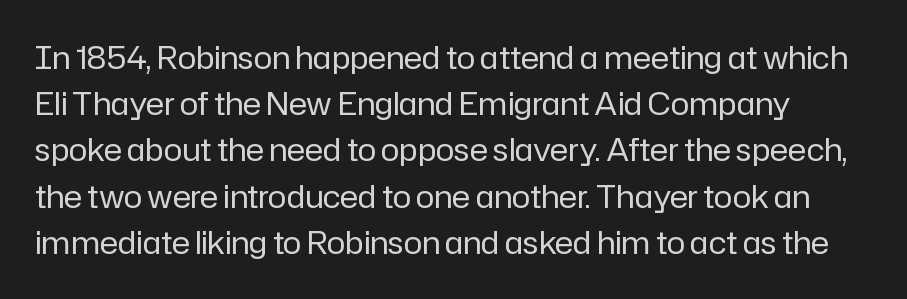
The image shows 31 px regular-weight sans-serif type, upright; set normal line spacing (1.49x), normal letter spacing, not underlined; low stroke contrast and a medium x-height.
